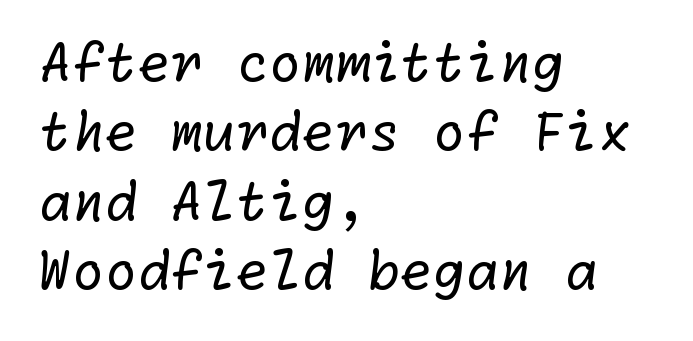
Q: Is the text bold? A: No.
Q: Is the typeface a serif or a sans-serif typeface? A: Sans-serif.
Q: Is the text underlined? A: No.
Q: How is the paragraph aligned? A: Left-aligned.
Q: Is the spacing between letters normal or unusually wide? A: Normal.
Q: Is the spacing between lines tight, normal or loose? A: Normal.
Q: Width (condensed, normal, or wide)? A: Normal.
Q: Stroke contrast? A: Low.
Q: x-height? A: Medium.
